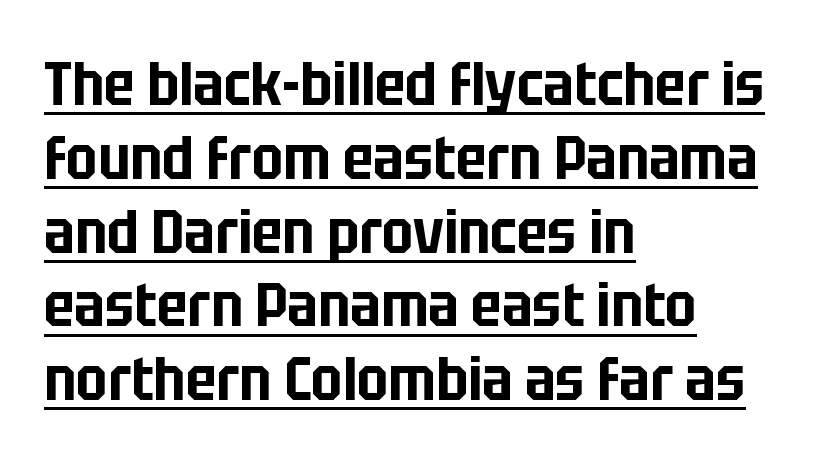
Q: Is the text italic (slanted)? A: No, it is upright.
Q: Is the typeface a serif or a sans-serif typeface? A: Sans-serif.
Q: Is the text underlined? A: Yes.
Q: How is the paragraph aligned? A: Left-aligned.
Q: Is the spacing between letters normal or unusually wide? A: Normal.
Q: Width (condensed, normal, or wide)? A: Condensed.
Q: Stroke contrast? A: Low.
Q: x-height? A: Large.
Q: Monospaced? A: No.
